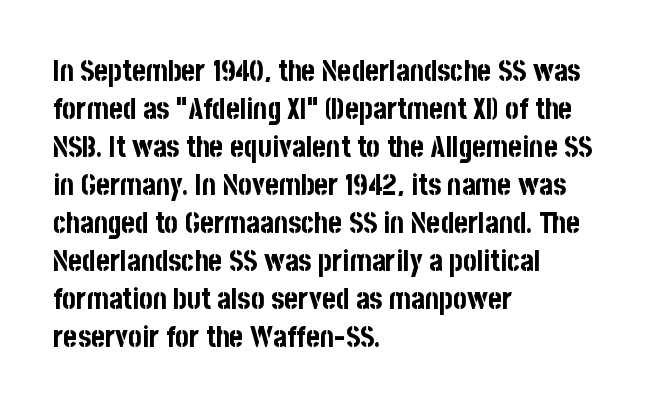
{"serif": "no", "italic": "no", "bold": "yes", "weight": "bold", "width": "condensed", "stroke_contrast": "low", "x_height": "large", "monospaced": "no", "underline": "no", "align": "left", "line_spacing": "normal", "line_spacing_ratio": 1.31, "letter_spacing": "normal", "letter_spacing_em": 0.0, "glyph_px": 29}
